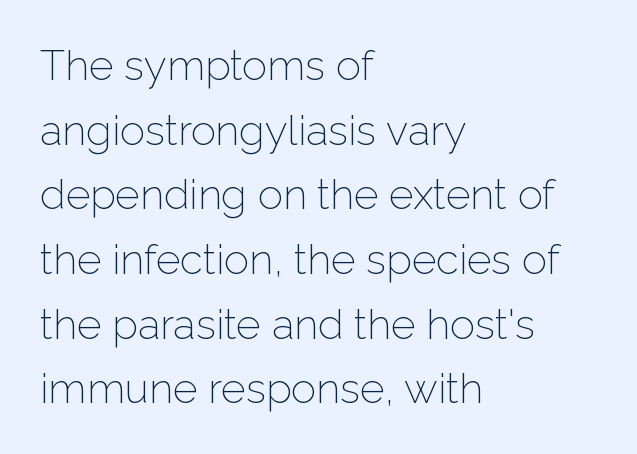
Each letter keeps its own natural width here, so spacing adapts to shape. This is not heavy type; no bold has been used. One-word summary of the alignment: left. The gaps between neighbouring characters are ordinary and unremarkable.
